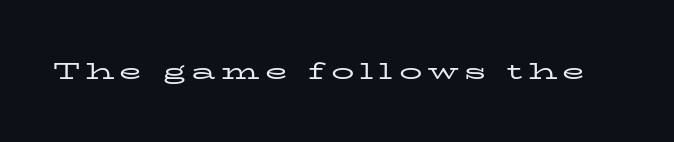
{"italic": "no", "bold": "no", "underline": "no", "letter_spacing": "wide", "letter_spacing_em": 0.24, "glyph_px": 23}
